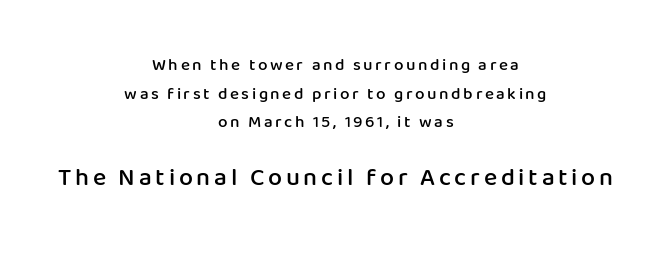
The space beneath each line is pristine and unruled. Horizontal bands of white between lines are of average thickness. Type size steps up from the first block to the second. Firm but not heavy-handed strokes: this text is semibold. A centered setting, common on invitations and titles, is used for this passage.
